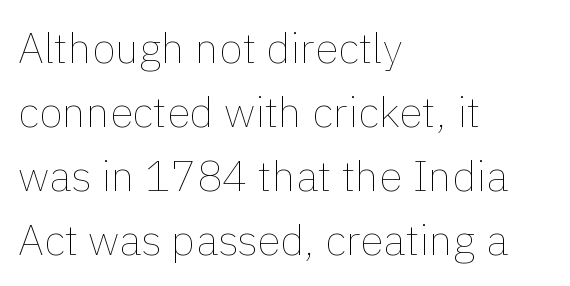
Weight: not bold — regular or lighter. Every row of glyphs begins at an identical x-position on the left. Decoration check: the copy has no underline. A normal amount of white space separates one row of letters from the next.
